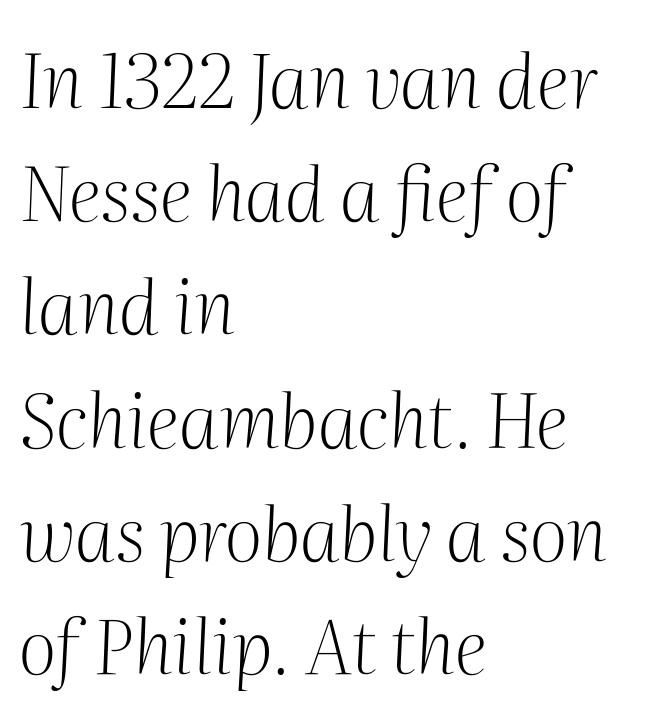
Q: Is the text bold? A: No.
Q: Is the text italic (slanted)? A: Yes, it leans right by about 2 degrees.
Q: Is the typeface a serif or a sans-serif typeface? A: Serif.
Q: Is the text underlined? A: No.
Q: How is the paragraph aligned? A: Left-aligned.
Q: Is the spacing between letters normal or unusually wide? A: Normal.
Q: Is the spacing between lines tight, normal or loose? A: Normal.
Q: Width (condensed, normal, or wide)? A: Normal.
Q: Stroke contrast? A: Medium.
Q: x-height? A: Medium.
Q: Monospaced? A: No.
